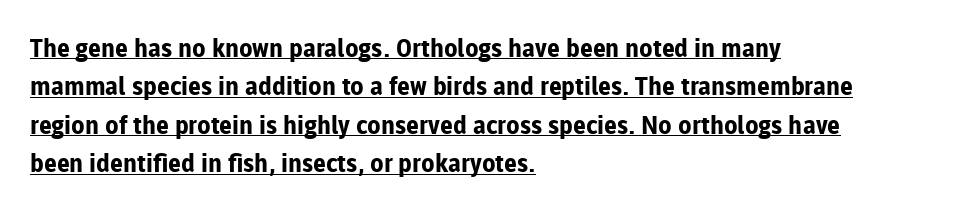
The image shows 25 px bold type, upright; set left-aligned, normal line spacing (1.54x), normal letter spacing, underlined.
